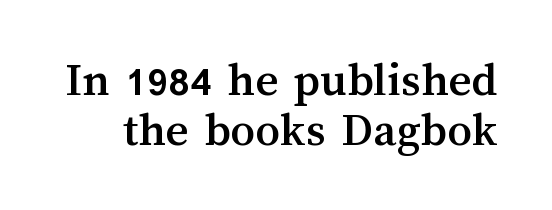
{"italic": "no", "width": "normal", "stroke_contrast": "medium", "x_height": "medium", "monospaced": "no", "underline": "no", "line_spacing": "tight", "line_spacing_ratio": 1.02, "letter_spacing": "normal", "letter_spacing_em": 0.0, "glyph_px": 49}
